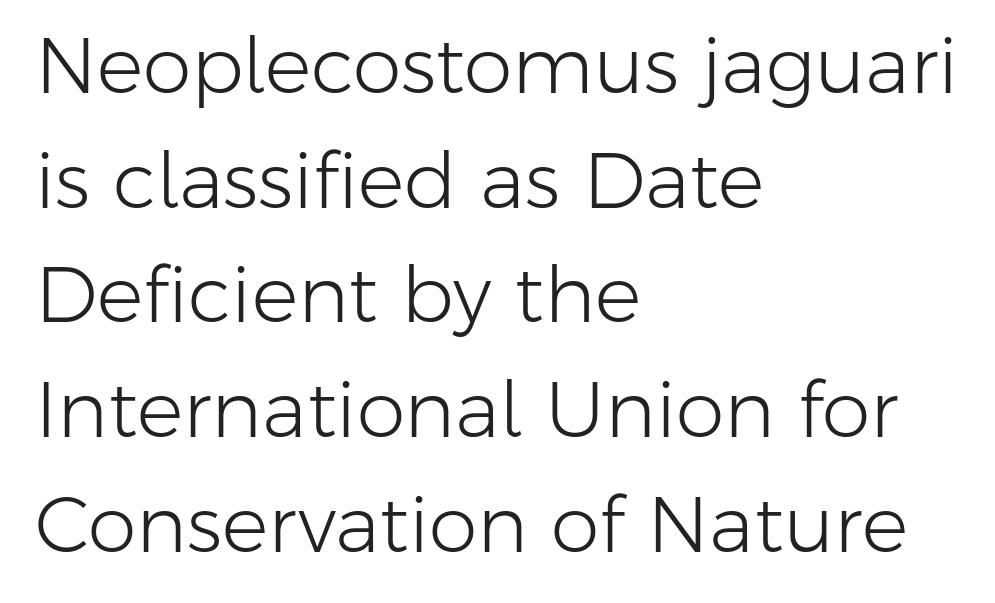
{"serif": "no", "italic": "no", "bold": "no", "weight": "light", "width": "normal", "stroke_contrast": "low", "x_height": "medium", "monospaced": "no", "underline": "no", "align": "left", "line_spacing": "normal", "line_spacing_ratio": 1.47, "letter_spacing": "normal", "letter_spacing_em": 0.0, "glyph_px": 78}
